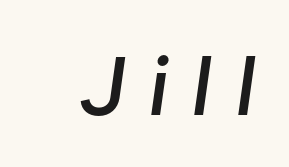
{"italic": "yes", "lean": "right", "slant_degrees": 8, "bold": "semi", "weight": "semibold", "width": "normal", "stroke_contrast": "low", "x_height": "medium", "monospaced": "no", "underline": "no", "letter_spacing": "wide", "letter_spacing_em": 0.31, "glyph_px": 78}
